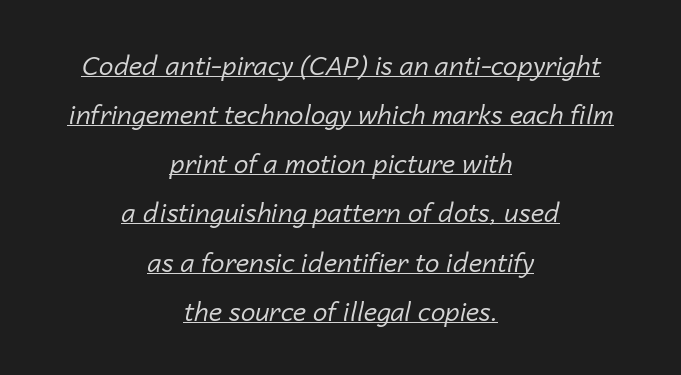
The compositor balanced each line on the midline. If you drew a line through each stem, it would be angled. What decoration does the sample have? An underline. Heft: none added — not bold. These lines keep a tight, regular rhythm from letter to letter.
